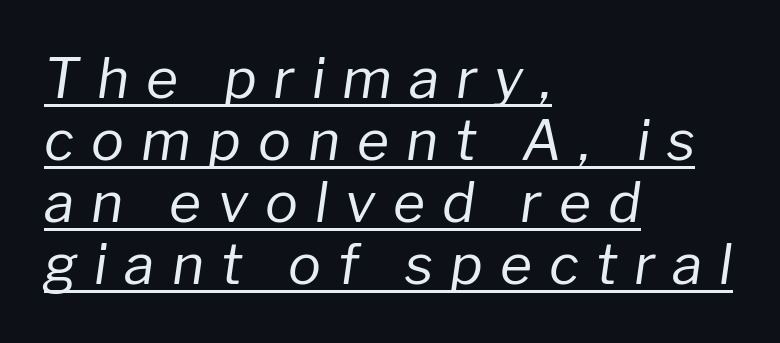
{"italic": "yes", "lean": "right", "slant_degrees": 8, "bold": "no", "weight": "regular", "width": "normal", "stroke_contrast": "low", "x_height": "medium", "monospaced": "no", "underline": "yes", "align": "left", "line_spacing": "tight", "line_spacing_ratio": 1.13, "letter_spacing": "wide", "letter_spacing_em": 0.31, "glyph_px": 55}
